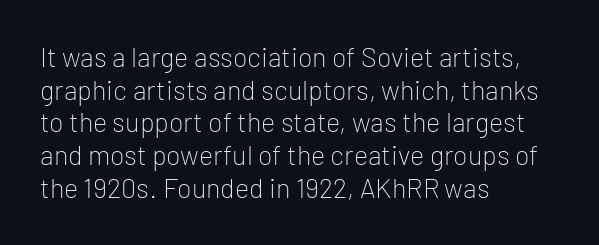
{"italic": "no", "bold": "no", "underline": "no", "align": "left", "line_spacing_ratio": 1.21, "letter_spacing": "normal", "letter_spacing_em": 0.0, "glyph_px": 27}
